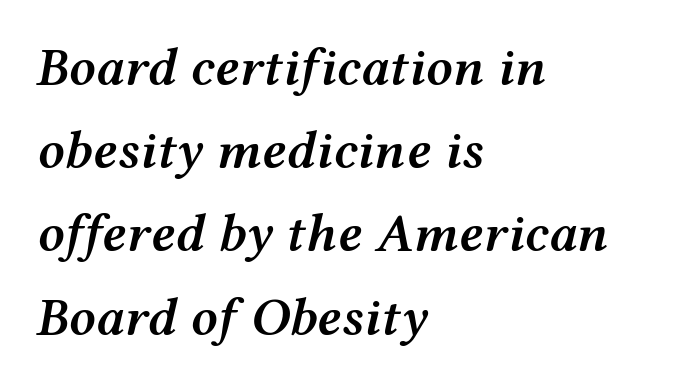
{"italic": "yes", "lean": "right", "slant_degrees": 12, "bold": "semi", "weight": "semibold", "width": "wide", "stroke_contrast": "medium", "x_height": "medium", "monospaced": "no", "underline": "no", "align": "left", "line_spacing": "normal", "line_spacing_ratio": 1.57, "letter_spacing": "normal", "letter_spacing_em": 0.0, "glyph_px": 53}
